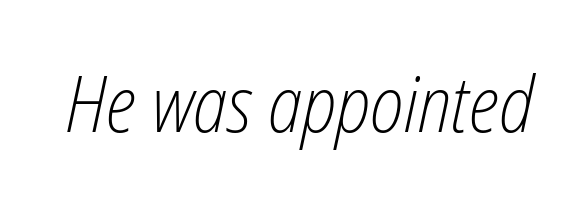
Has an underline been added? It has not. Glyph-to-glyph distance matches everyday printed text. Character widths vary here, with narrow letters taking less room than wide ones. On a weight scale, this lands at 450 or below. Italic: yes, the glyphs are oblique.
